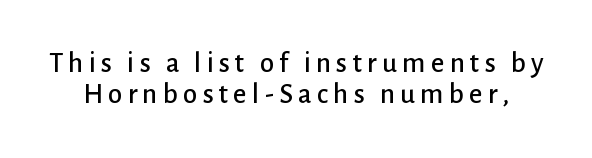
{"serif": "no", "italic": "no", "width": "normal", "stroke_contrast": "low", "x_height": "medium", "monospaced": "no", "underline": "no", "line_spacing": "tight", "line_spacing_ratio": 1.08, "glyph_px": 29}
